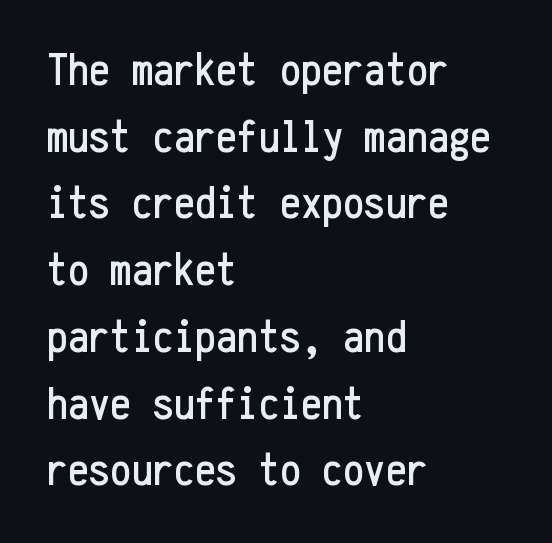
{"serif": "no", "italic": "no", "width": "condensed", "stroke_contrast": "low", "x_height": "medium", "monospaced": "yes", "underline": "no", "align": "left", "line_spacing": "normal", "line_spacing_ratio": 1.42, "letter_spacing": "normal", "letter_spacing_em": 0.0, "glyph_px": 47}
